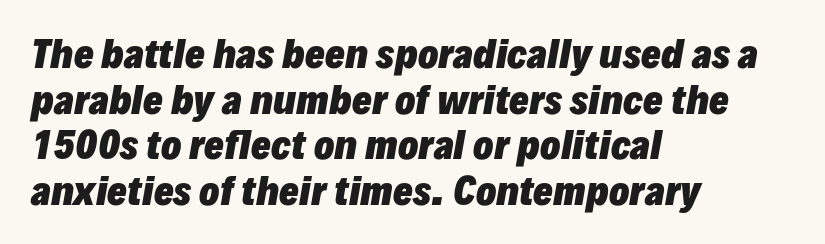
The typesetting leans heavy: a genuine bold. Characters follow at the spacing the type designer built in. Notice how the stems are inclined rather than vertical — that's the hallmark of italics. No word sits above an underline. Notice how the passage keeps a crisp vertical edge on the left only.
